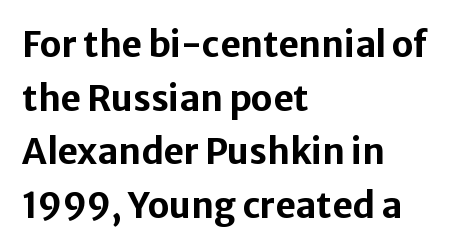
{"serif": "no", "italic": "no", "bold": "yes", "weight": "bold", "width": "normal", "stroke_contrast": "low", "x_height": "medium", "monospaced": "no", "underline": "no", "align": "left", "line_spacing": "normal", "line_spacing_ratio": 1.53, "letter_spacing": "normal", "letter_spacing_em": 0.0, "glyph_px": 35}
